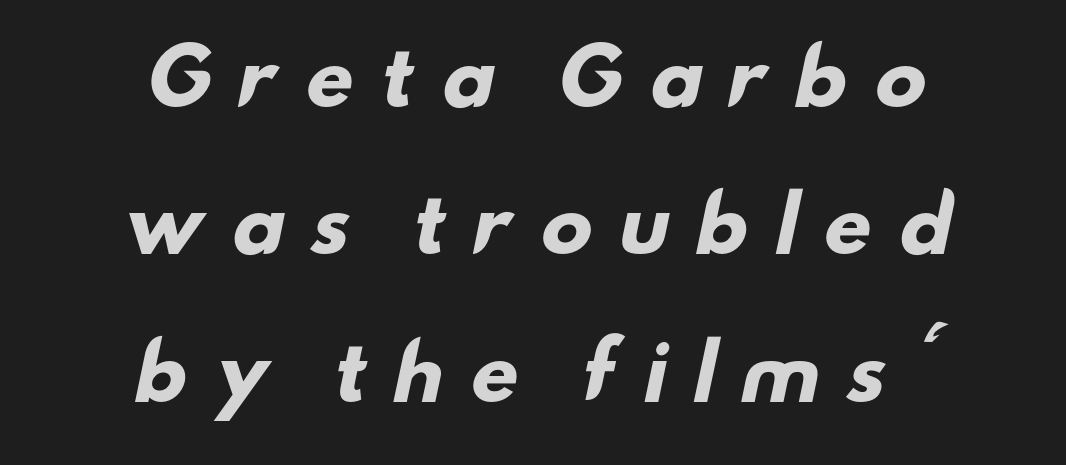
{"serif": "no", "bold": "yes", "weight": "heavy", "width": "wide", "stroke_contrast": "low", "x_height": "small", "monospaced": "no", "underline": "no", "align": "center", "line_spacing": "loose", "line_spacing_ratio": 1.94, "letter_spacing": "wide", "letter_spacing_em": 0.31, "glyph_px": 76}
